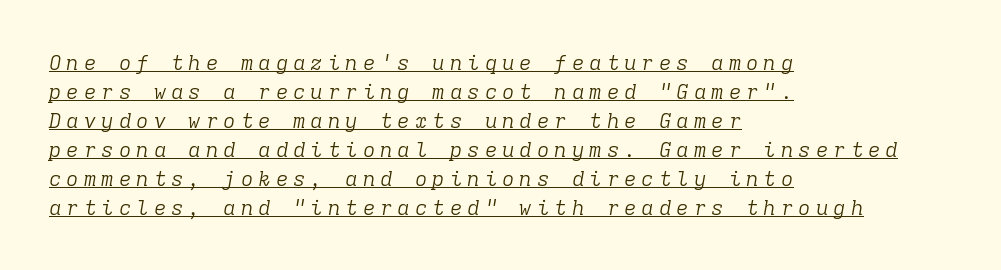
Q: Is the text bold? A: No.
Q: Is the text italic (slanted)? A: Yes, it leans right by about 9 degrees.
Q: Is the text underlined? A: Yes.
Q: How is the paragraph aligned? A: Left-aligned.
Q: Is the spacing between letters normal or unusually wide? A: Unusually wide.
Q: Is the spacing between lines tight, normal or loose? A: Normal.
